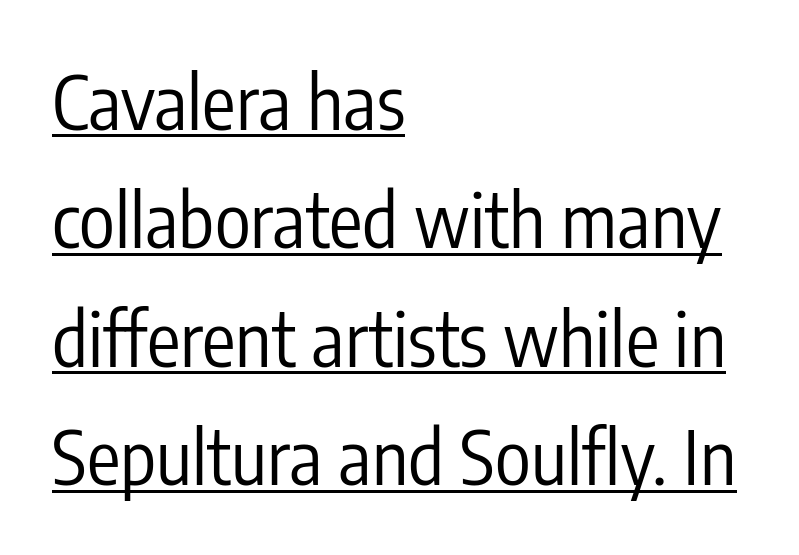
A continuous stroke trails under the words, as in a hyperlink. The passage shown is typed in a proportional face where columns would drift. Vertical stems look standard width or narrower in stroke. This is sans-serif lettering, the kind often seen on screens and signage. The compositor pushed each line to the left boundary.
